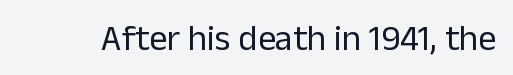
Is this a fixed-width face? No — the glyphs have proportional, varying widths. Vertical strokes here are truly vertical. Glance below the letters and you will spot only blank space. The face used here is a sans, in the tradition of grotesques and geometrics. The face looks like a standard text weight, possibly lighter. Short note: letters normally spaced.
